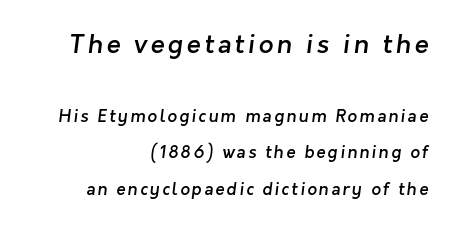
The words here are not underlined. Strokes here are thickened, but only to semibold level. The designer dialed line spacing up above the default. Reading top to bottom, the characters get smaller at the block break. Does the copy run flush right? Yes — the right margin is perfectly even.
